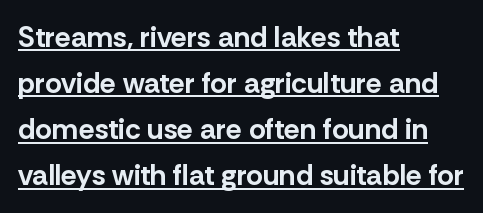
Typographic density is high because the face is bold. This is roman type, the default non-slanted kind. Varying glyph widths throughout — classic text-font behaviour. Normally led — the rows are evenly, conventionally spaced. The paragraph shown leans on its left margin. There is no visible air inserted between adjacent glyphs.
